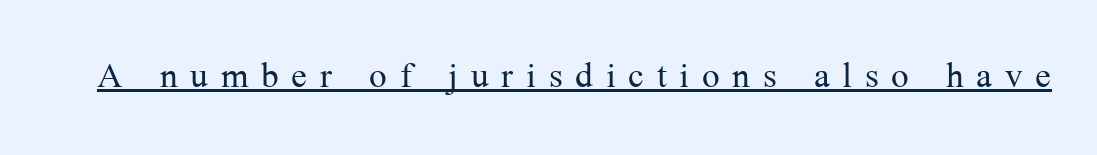
The image shows 47 px light serif type, upright; set unusually wide letter spacing (+0.27 em), underlined; medium stroke contrast and a medium x-height.
